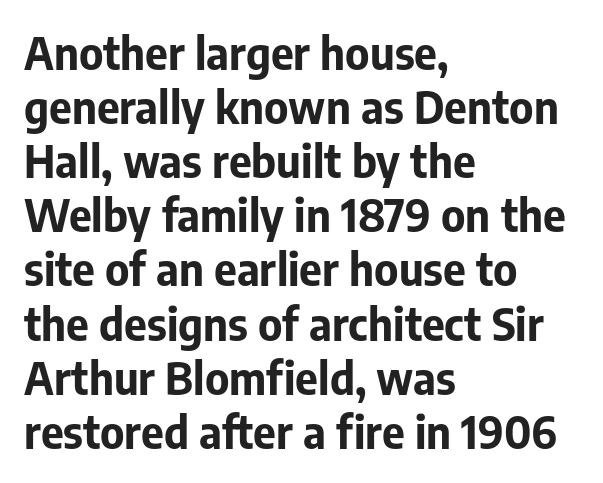
Standard letterfit; no display-style spreading of the glyphs. The typesetter chose a ragged-right arrangement here. Character widths vary here, with narrow letters taking less room than wide ones. Nope, no serifs anywhere on these letters. Strong, thick strokes mark this as bold type.
